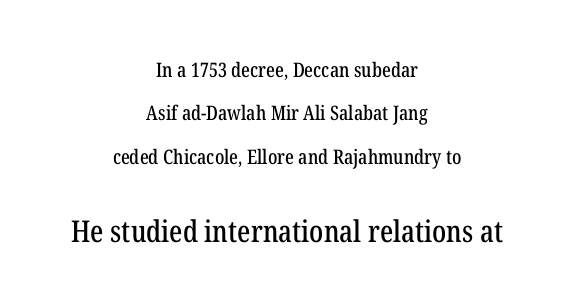
The image shows 30 px condensed serif type, upright; set centered, loose line spacing (2.17x), normal letter spacing, not underlined; the second (bottom) block is 1.5x larger; low stroke contrast and a medium x-height.
